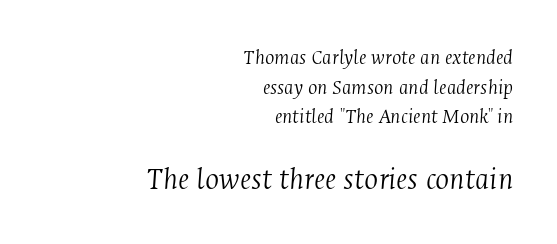
{"serif": "yes", "italic": "yes", "lean": "right", "slant_degrees": 4, "bold": "no", "weight": "light", "width": "condensed", "stroke_contrast": "medium", "x_height": "medium", "monospaced": "no", "underline": "no", "align": "right", "line_spacing": "normal", "line_spacing_ratio": 1.35, "letter_spacing": "normal", "letter_spacing_em": 0.0, "larger_block": "second", "size_ratio": 1.5, "glyph_px": 33}
